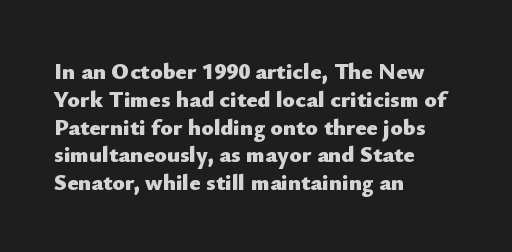
The image shows 23 px bold type, upright; set left-aligned, line spacing 1.21x, normal letter spacing, not underlined.
